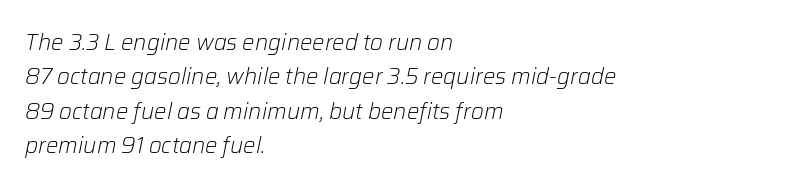
Q: Is the text bold? A: No.
Q: Is the text italic (slanted)? A: Yes, it leans right by about 12 degrees.
Q: Is the text underlined? A: No.
Q: How is the paragraph aligned? A: Left-aligned.
Q: Is the spacing between letters normal or unusually wide? A: Normal.
Q: Is the spacing between lines tight, normal or loose? A: Normal.
